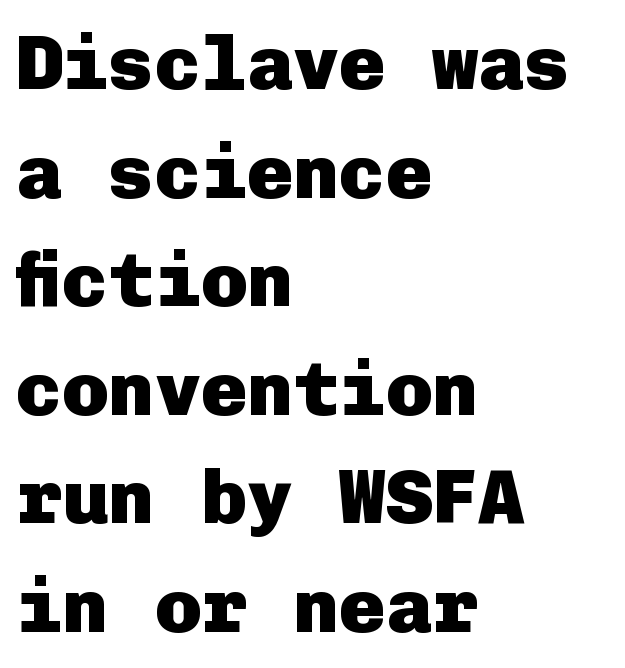
The image shows 77 px heavy sans-serif type, upright; set left-aligned, normal line spacing (1.41x), normal letter spacing, not underlined; low stroke contrast and a medium x-height.
